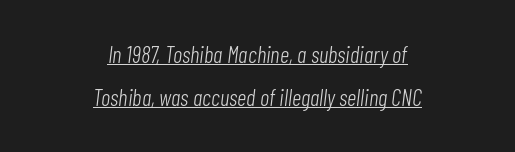
The image shows 23 px text type, italic (leaning right); set centered, line spacing 1.87x, normal letter spacing, underlined.
